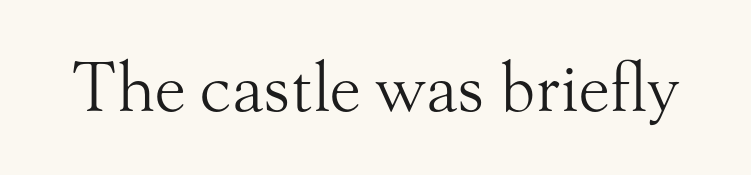
The image shows 67 px light serif type, upright; set normal letter spacing, not underlined; medium stroke contrast and a small x-height.
